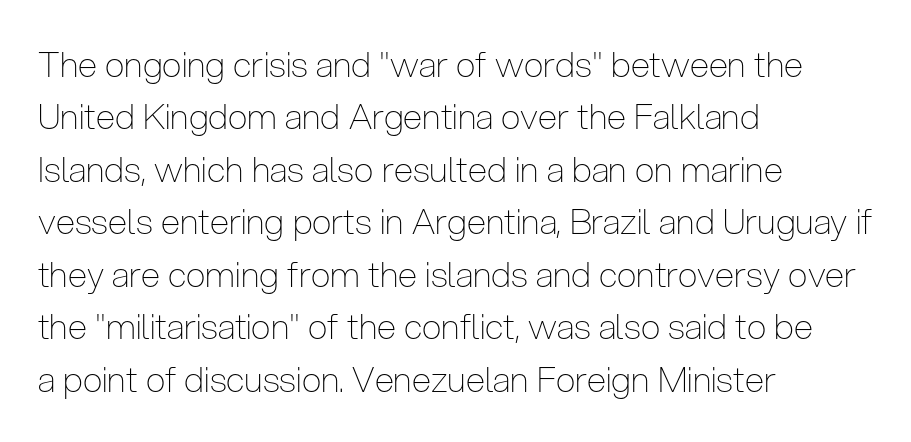
Q: Is the text bold? A: No.
Q: Is the text italic (slanted)? A: No, it is upright.
Q: Is the typeface a serif or a sans-serif typeface? A: Sans-serif.
Q: Is the text underlined? A: No.
Q: How is the paragraph aligned? A: Left-aligned.
Q: Is the spacing between letters normal or unusually wide? A: Normal.
Q: Is the spacing between lines tight, normal or loose? A: Normal.
Q: Width (condensed, normal, or wide)? A: Condensed.
Q: Stroke contrast? A: Low.
Q: x-height? A: Medium.
Q: Monospaced? A: No.
